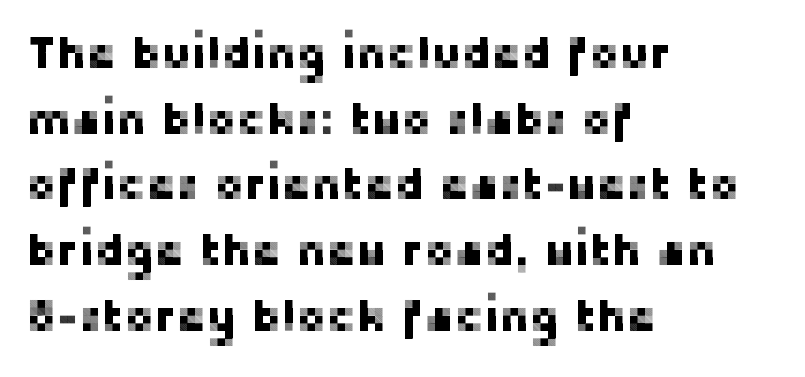
The image shows 45 px sans-serif type, upright; set left-aligned, normal line spacing (1.46x), normal letter spacing, not underlined; low stroke contrast and a medium x-height.
